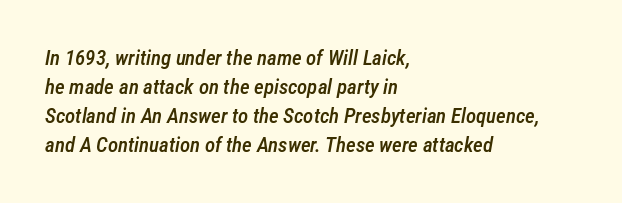
Q: Is the text bold? A: Semi-bold.
Q: Is the text italic (slanted)? A: Yes, it leans right by about 12 degrees.
Q: Is the text underlined? A: No.
Q: How is the paragraph aligned? A: Left-aligned.
Q: Is the spacing between letters normal or unusually wide? A: Normal.
Q: Is the spacing between lines tight, normal or loose? A: Normal.
